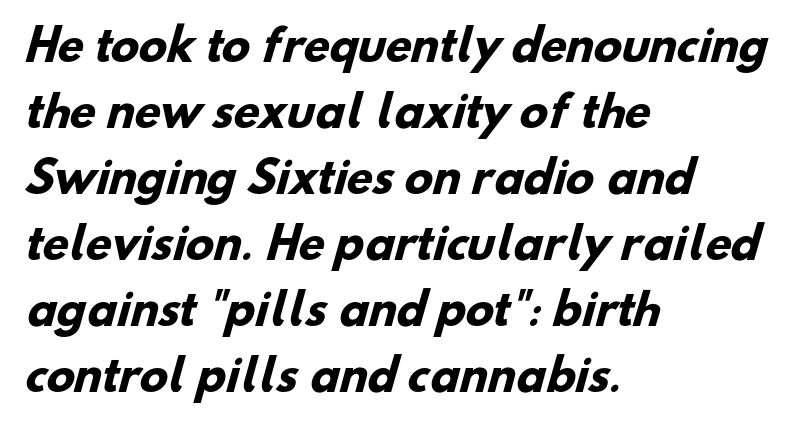
The image shows 42 px heavy sans-serif type; set left-aligned, normal line spacing (1.57x), normal letter spacing, not underlined; low stroke contrast and a small x-height.
